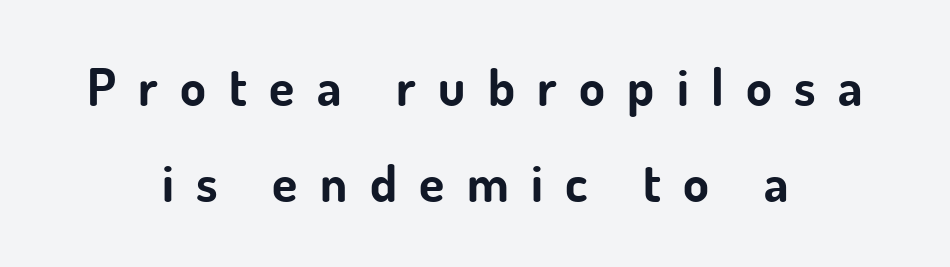
Q: Is the text bold? A: Yes.
Q: Is the text italic (slanted)? A: No, it is upright.
Q: Is the typeface a serif or a sans-serif typeface? A: Sans-serif.
Q: Is the text underlined? A: No.
Q: How is the paragraph aligned? A: Centered.
Q: Is the spacing between letters normal or unusually wide? A: Unusually wide.
Q: Width (condensed, normal, or wide)? A: Normal.
Q: Stroke contrast? A: Low.
Q: x-height? A: Small.
Q: Monospaced? A: No.
